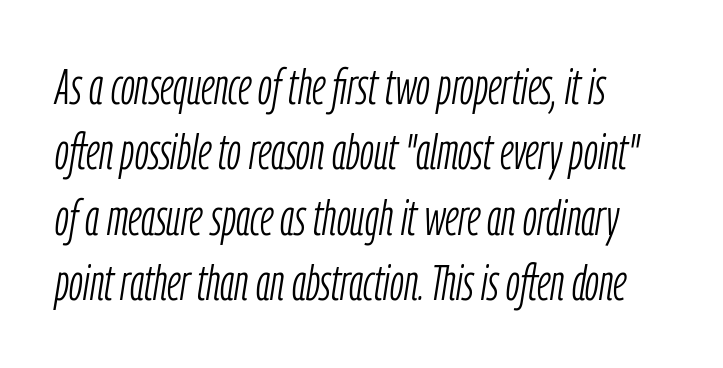
{"italic": "yes", "lean": "right", "slant_degrees": 9, "bold": "no", "weight": "light", "width": "condensed", "stroke_contrast": "low", "x_height": "medium", "monospaced": "no", "underline": "no", "align": "left", "line_spacing": "normal", "line_spacing_ratio": 1.31, "letter_spacing": "normal", "letter_spacing_em": 0.0, "glyph_px": 50}
